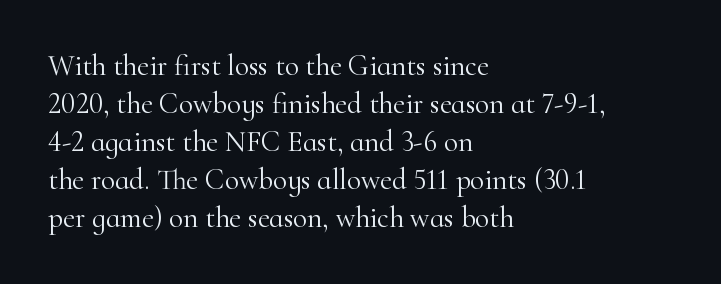
{"serif": "yes", "italic": "no", "bold": "no", "weight": "light", "width": "normal", "stroke_contrast": "high", "x_height": "small", "monospaced": "no", "underline": "no", "align": "left", "line_spacing": "normal", "line_spacing_ratio": 1.31, "letter_spacing": "normal", "letter_spacing_em": 0.0, "glyph_px": 29}
